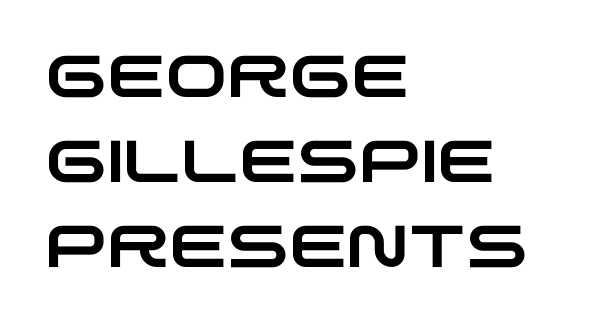
Horizontal alignment here is leftward, the default for most running prose. Words appear dense and cohesive because spacing is normal. Looks like regular typesetting: each glyph gets only the width it needs. Successive baselines arrive at the customary interval.
